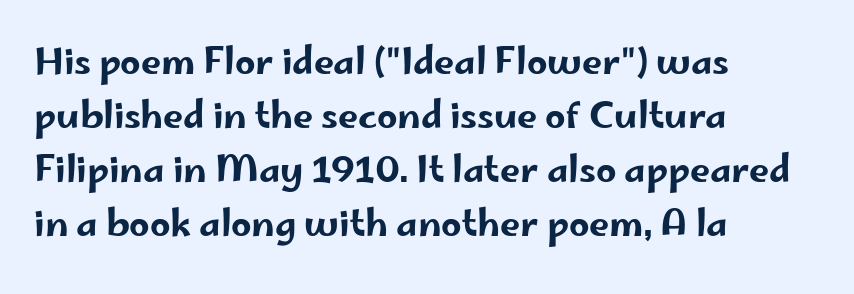
{"serif": "no", "italic": "no", "width": "wide", "stroke_contrast": "low", "x_height": "small", "monospaced": "no", "underline": "no", "align": "left", "line_spacing": "normal", "line_spacing_ratio": 1.5, "letter_spacing": "normal", "letter_spacing_em": 0.0, "glyph_px": 36}
